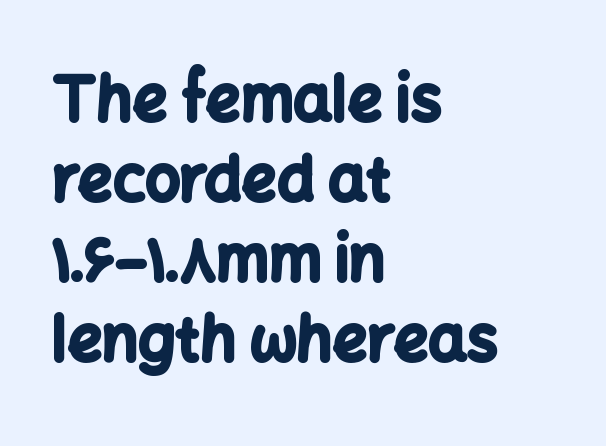
{"serif": "no", "italic": "no", "bold": "yes", "weight": "bold", "width": "normal", "stroke_contrast": "low", "x_height": "medium", "monospaced": "no", "underline": "no", "align": "left", "line_spacing": "normal", "line_spacing_ratio": 1.31, "letter_spacing": "normal", "letter_spacing_em": 0.0, "glyph_px": 61}
